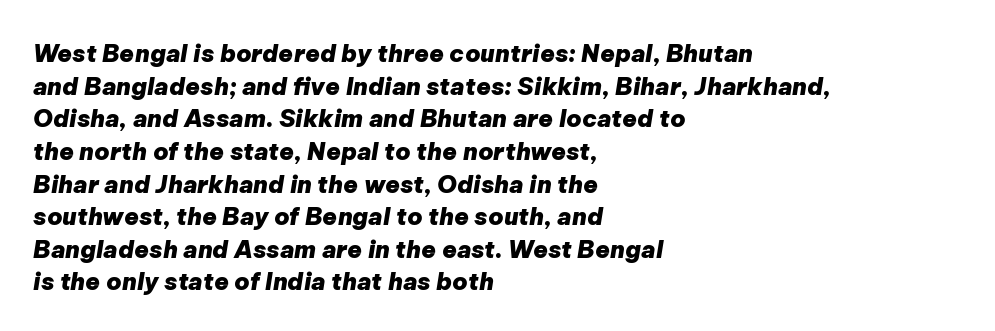
{"italic": "yes", "lean": "right", "slant_degrees": 9, "bold": "yes", "underline": "no", "align": "left", "line_spacing": "normal", "line_spacing_ratio": 1.36, "letter_spacing": "normal", "letter_spacing_em": 0.0, "glyph_px": 24}
